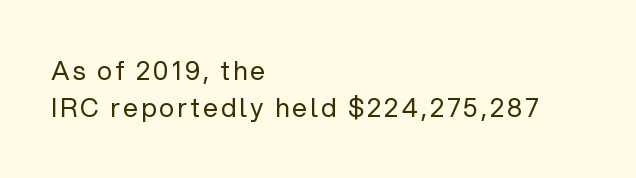
The image shows 26 px text type, upright; set left-aligned, normal line spacing (1.43x), not underlined.
